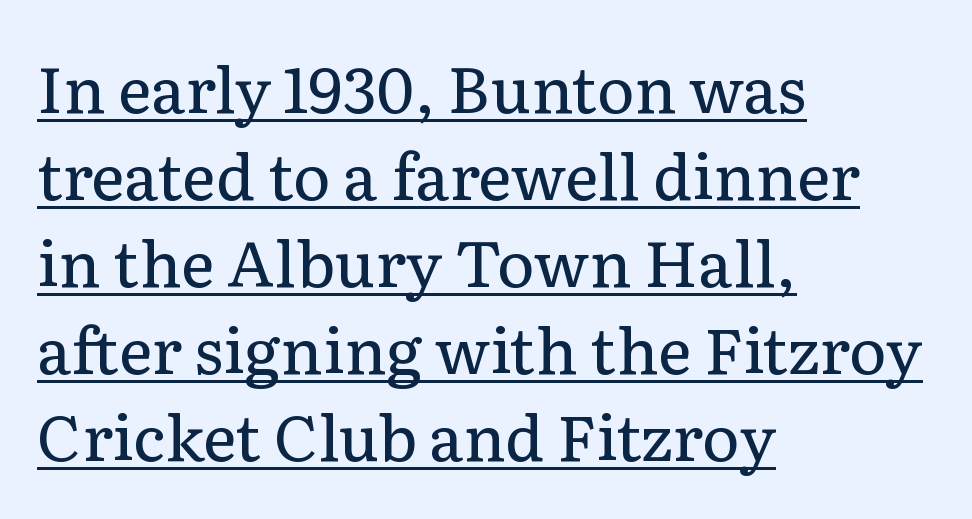
This sample uses a serif face. The face used here is proportionally spaced, like ordinary book or web type. Weight class: somewhere from thin through regular. The rows are spaced the way most documents space them.
